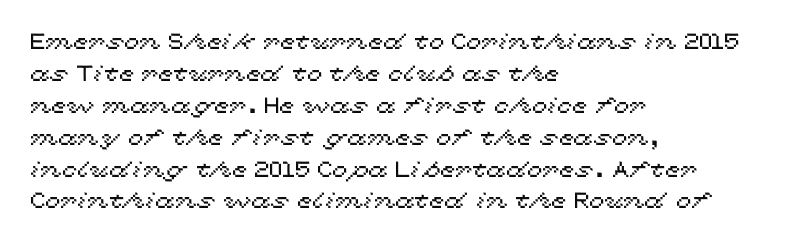
{"underline": "no", "align": "left", "line_spacing": "normal", "line_spacing_ratio": 1.45, "letter_spacing": "normal", "letter_spacing_em": 0.0, "glyph_px": 22}
